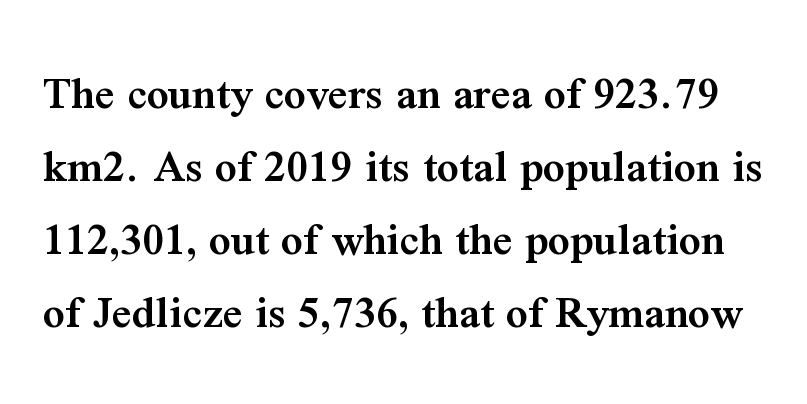
{"serif": "yes", "italic": "no", "bold": "semi", "weight": "semibold", "width": "normal", "stroke_contrast": "medium", "x_height": "medium", "monospaced": "no", "underline": "no", "line_spacing": "normal", "line_spacing_ratio": 1.52, "letter_spacing": "normal", "letter_spacing_em": 0.0, "glyph_px": 48}
